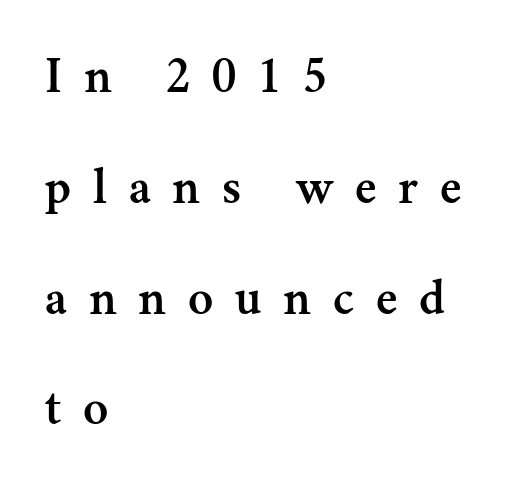
Q: Is the text italic (slanted)? A: No, it is upright.
Q: Is the typeface a serif or a sans-serif typeface? A: Serif.
Q: Is the text underlined? A: No.
Q: How is the paragraph aligned? A: Left-aligned.
Q: Is the spacing between letters normal or unusually wide? A: Unusually wide.
Q: Is the spacing between lines tight, normal or loose? A: Loose.
Q: Width (condensed, normal, or wide)? A: Normal.
Q: Stroke contrast? A: Medium.
Q: x-height? A: Small.
Q: Monospaced? A: No.
